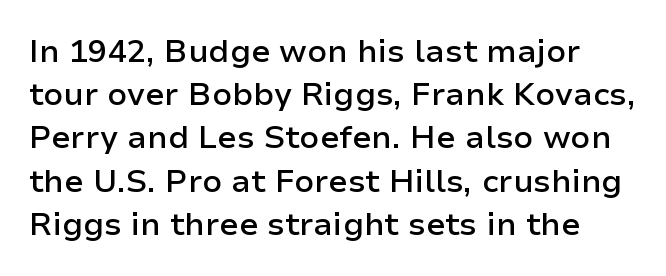
{"serif": "no", "italic": "no", "bold": "semi", "weight": "semibold", "width": "normal", "stroke_contrast": "low", "x_height": "medium", "monospaced": "no", "underline": "no", "line_spacing": "normal", "line_spacing_ratio": 1.35, "letter_spacing": "normal", "letter_spacing_em": 0.0, "glyph_px": 32}
